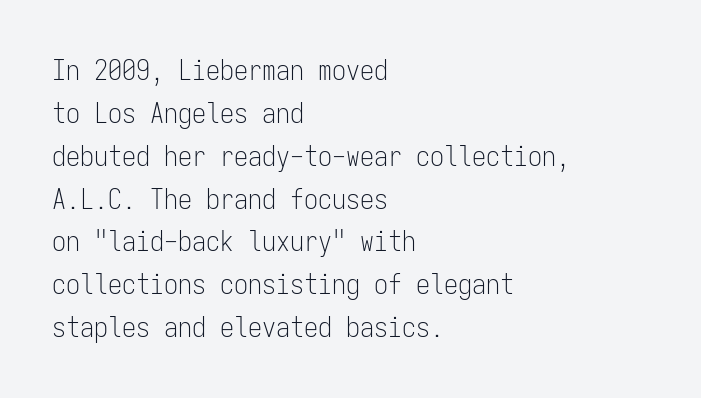
Q: Is the text bold? A: No.
Q: Is the text italic (slanted)? A: No, it is upright.
Q: Is the typeface a serif or a sans-serif typeface? A: Sans-serif.
Q: Is the text underlined? A: No.
Q: How is the paragraph aligned? A: Left-aligned.
Q: Is the spacing between letters normal or unusually wide? A: Normal.
Q: Is the spacing between lines tight, normal or loose? A: Normal.
Q: Width (condensed, normal, or wide)? A: Condensed.
Q: Stroke contrast? A: Low.
Q: x-height? A: Medium.
Q: Monospaced? A: Yes.
